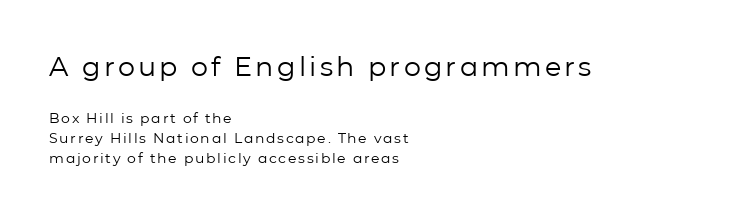
Q: Is the text bold? A: No.
Q: Is the text italic (slanted)? A: No, it is upright.
Q: Is the text underlined? A: No.
Q: How is the paragraph aligned? A: Left-aligned.
Q: Is the spacing between lines tight, normal or loose? A: Normal.
Q: Which block of text is set in a larger size, the first (top) or the second (bottom)? A: The first (top) one.
